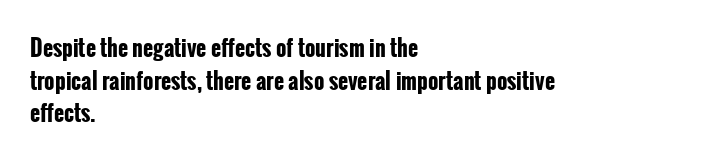
{"italic": "no", "bold": "yes", "underline": "no", "align": "left", "line_spacing": "normal", "line_spacing_ratio": 1.48, "letter_spacing": "normal", "letter_spacing_em": 0.0, "glyph_px": 22}
